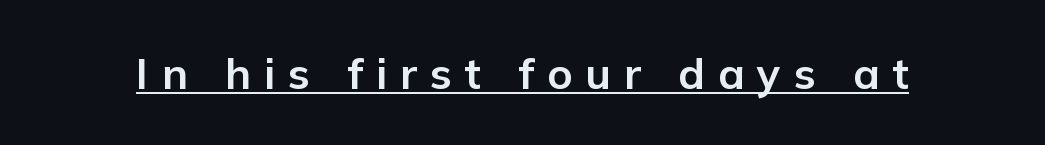
Emphasis is given by a line drawn under the lettering. Serifs: no, the terminals of the letterforms are clean. Here the designer chose a conventional face with non-uniform glyph widths. The lettering stays uniformly vertical, giving the passage a roman look. Words appear elongated and porous because spacing is wide. Weight check: bold — yes, fully.
